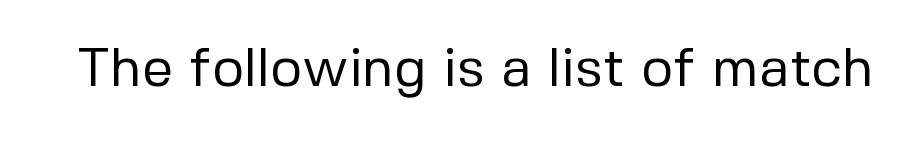
Q: Is the text bold? A: No.
Q: Is the text italic (slanted)? A: No, it is upright.
Q: Is the typeface a serif or a sans-serif typeface? A: Sans-serif.
Q: Is the text underlined? A: No.
Q: Is the spacing between letters normal or unusually wide? A: Normal.
Q: Width (condensed, normal, or wide)? A: Normal.
Q: Stroke contrast? A: Low.
Q: x-height? A: Medium.
Q: Monospaced? A: No.
